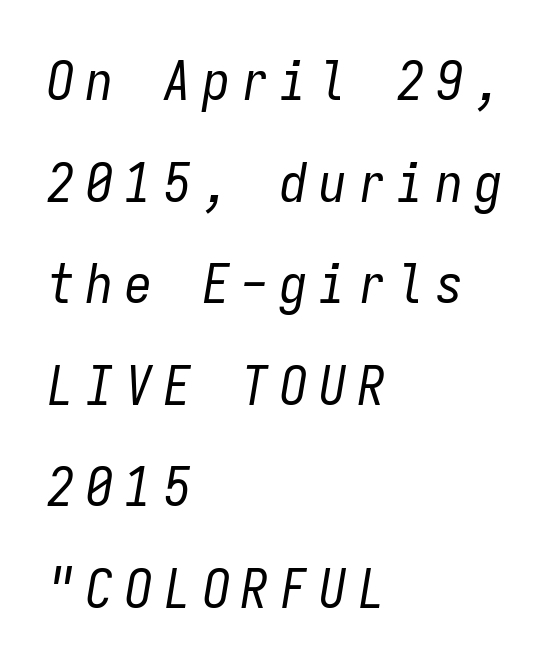
Q: Is the text bold? A: No.
Q: Is the text italic (slanted)? A: Yes, it leans right by about 9 degrees.
Q: Is the text underlined? A: No.
Q: How is the paragraph aligned? A: Left-aligned.
Q: Is the spacing between letters normal or unusually wide? A: Unusually wide.
Q: Width (condensed, normal, or wide)? A: Condensed.
Q: Stroke contrast? A: Low.
Q: x-height? A: Medium.
Q: Monospaced? A: Yes.
